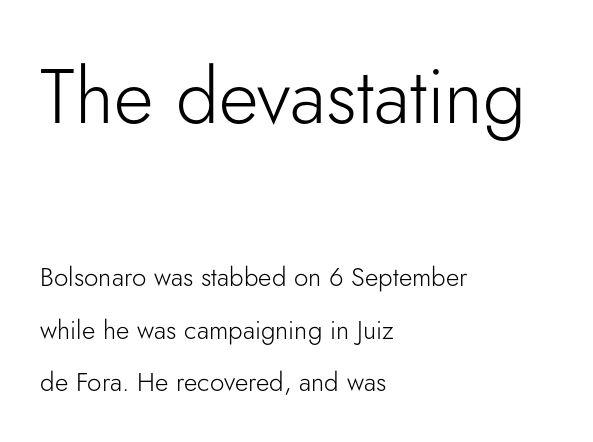
The image shows 77 px light sans-serif type, upright; set left-aligned, loose line spacing (2.03x), normal letter spacing, not underlined; the first (top) block is 2.96x larger; low stroke contrast and a small x-height.
